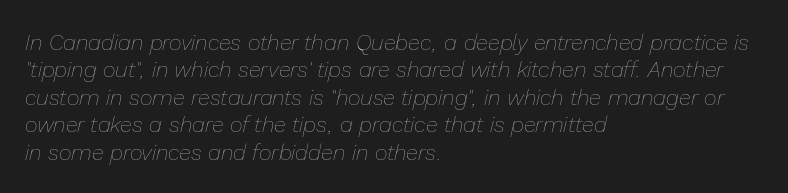
Plain, unruled lines of type. Horizontal alignment here is leftward, the default for most running prose. No chunkiness to these letters — they're not bold. In terms of posture, this sample is oblique. This rendering leaves character spacing at its baseline value. Notice how descenders clear the ascenders below comfortably — that's standard leading.
